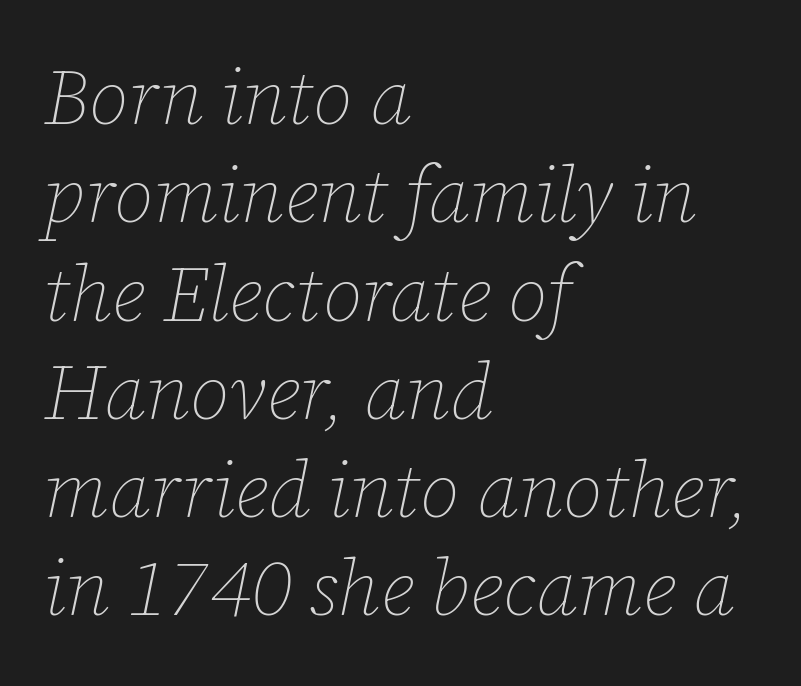
{"italic": "yes", "lean": "right", "slant_degrees": 12, "bold": "no", "weight": "thin", "width": "normal", "stroke_contrast": "low", "x_height": "medium", "monospaced": "no", "underline": "no", "align": "left", "line_spacing": "normal", "line_spacing_ratio": 1.26, "letter_spacing": "normal", "letter_spacing_em": 0.0, "glyph_px": 78}
